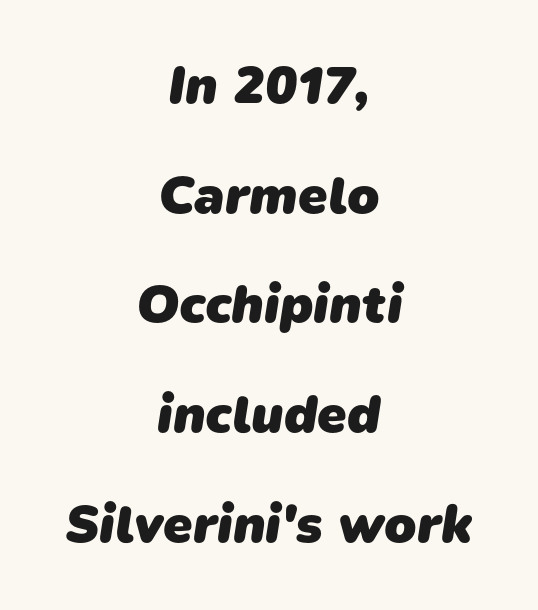
Is this a fixed-width face? No — the glyphs have proportional, varying widths. The rendering uses a bold face; every stroke is thick and dark. Tracking value appears to be zero — textbook default spacing. No feet cap the strokes, marking this as sans-serif type.
